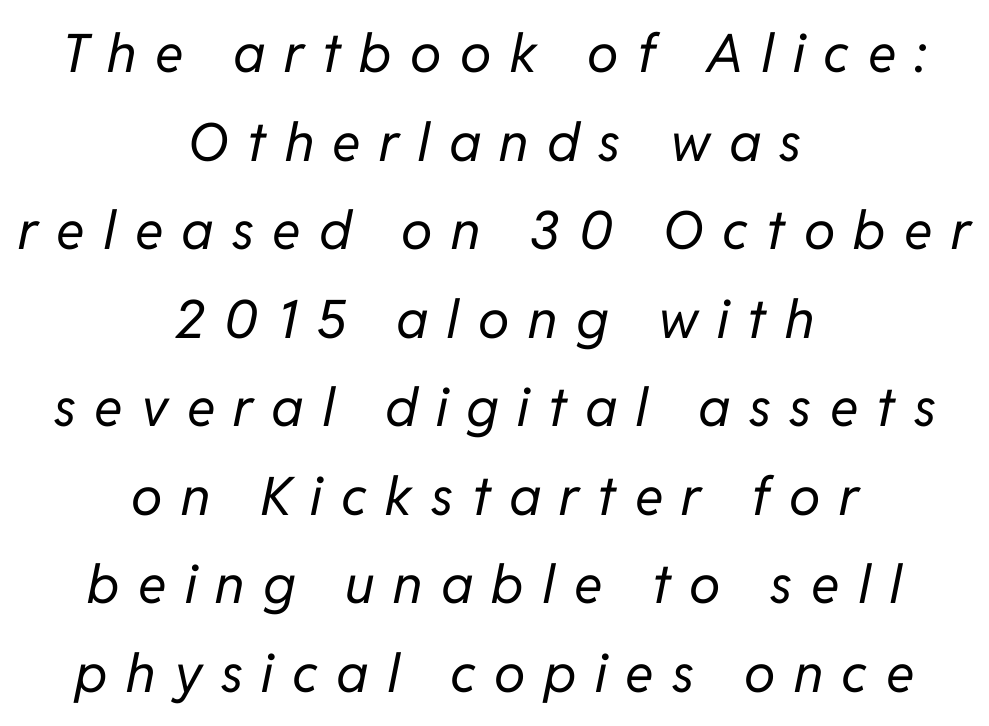
Q: Is the text bold? A: No.
Q: Is the text italic (slanted)? A: Yes, it leans right by about 11 degrees.
Q: Is the text underlined? A: No.
Q: How is the paragraph aligned? A: Centered.
Q: Is the spacing between letters normal or unusually wide? A: Unusually wide.
Q: Is the spacing between lines tight, normal or loose? A: Normal.
Q: Width (condensed, normal, or wide)? A: Normal.
Q: Stroke contrast? A: Low.
Q: x-height? A: Medium.
Q: Monospaced? A: No.
